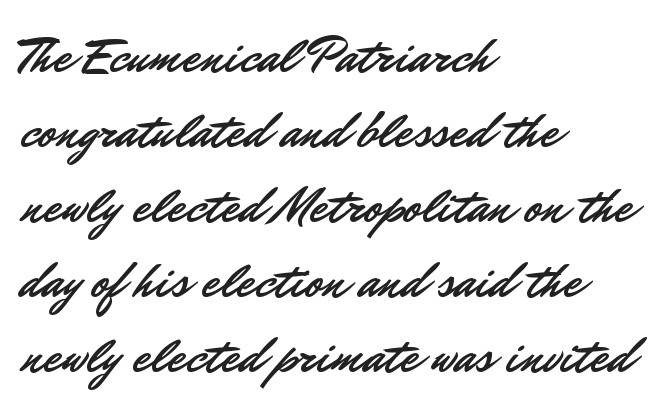
The image shows 51 px sans-serif type; set left-aligned, normal line spacing (1.47x), normal letter spacing, not underlined; low stroke contrast and a small x-height.
